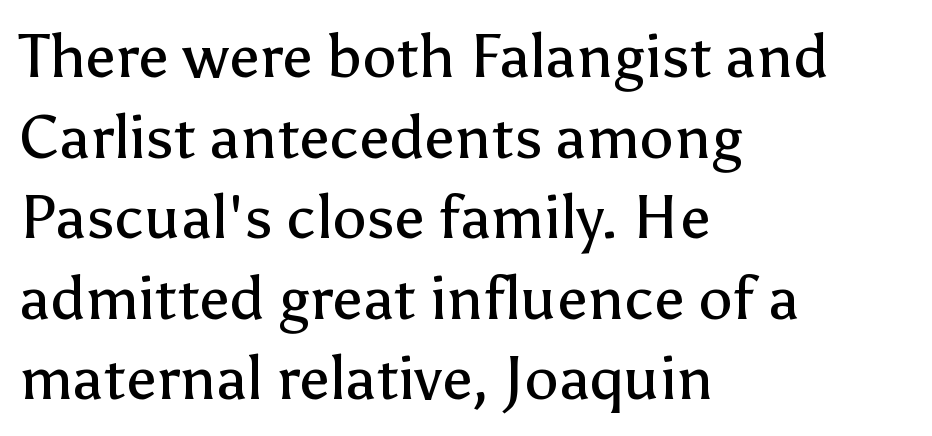
The image shows 61 px regular-weight sans-serif type, upright; set left-aligned, normal line spacing (1.32x), normal letter spacing, not underlined; low stroke contrast and a medium x-height.
